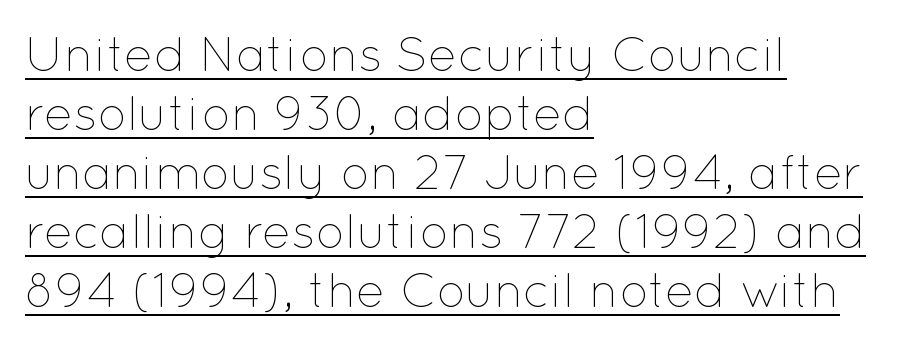
The image shows 48 px thin type, upright; set left-aligned, line spacing 1.23x, normal letter spacing, underlined; low stroke contrast and a medium x-height.
